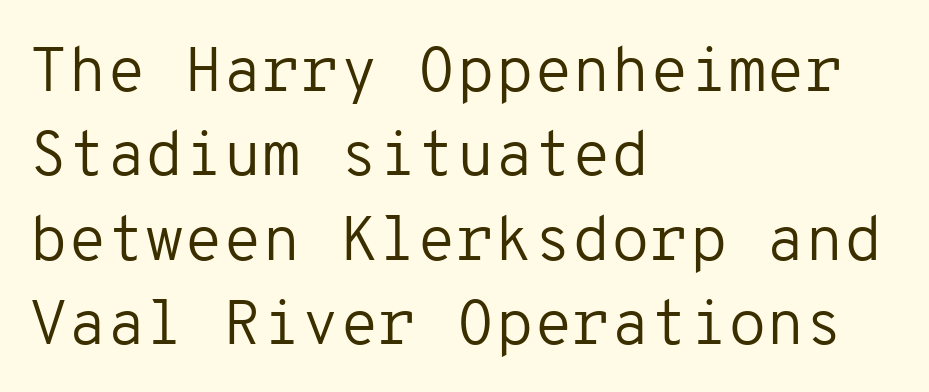
The image shows 63 px regular-weight sans-serif type, upright, monospaced; set left-aligned, normal line spacing (1.34x), normal letter spacing, not underlined; low stroke contrast and a medium x-height.
